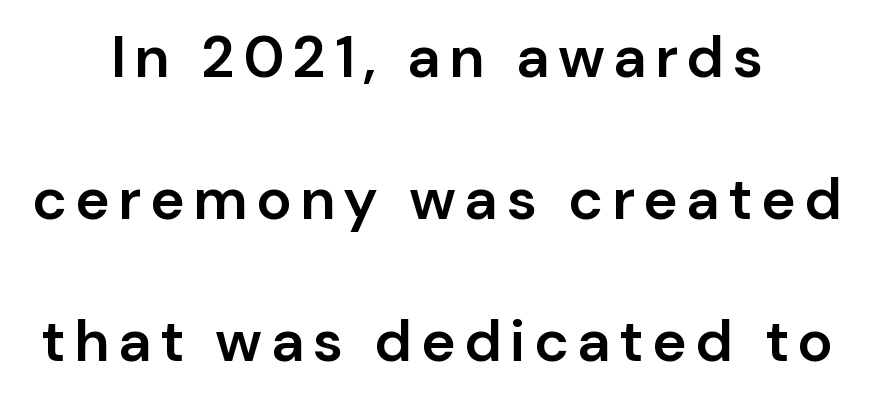
Q: Is the text bold? A: Semi-bold.
Q: Is the text italic (slanted)? A: No, it is upright.
Q: Is the typeface a serif or a sans-serif typeface? A: Sans-serif.
Q: Is the text underlined? A: No.
Q: How is the paragraph aligned? A: Centered.
Q: Is the spacing between lines tight, normal or loose? A: Loose.
Q: Width (condensed, normal, or wide)? A: Normal.
Q: Stroke contrast? A: Low.
Q: x-height? A: Medium.
Q: Monospaced? A: No.
